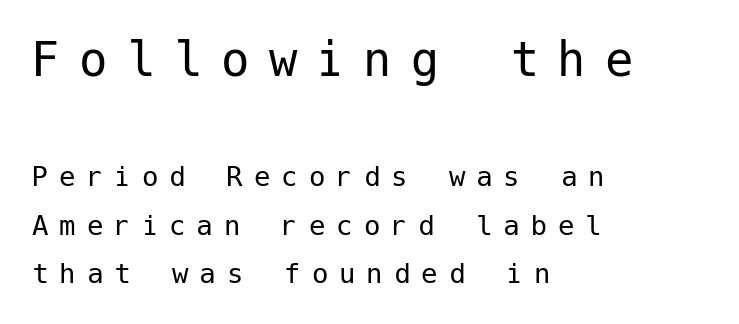
These lines are set flush left with a ragged right edge. Classification — sans serif. Glyph-to-glyph distance is far greater than everyday printed text. Nobody drew a line under any word here. Upright lettering throughout. Block one is the big one; block two sits smaller underneath.
